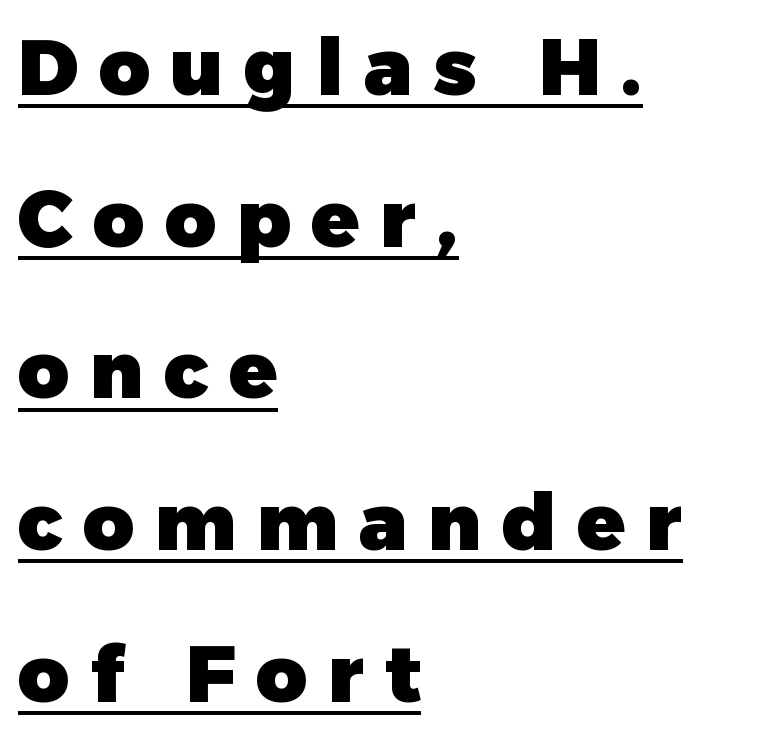
Q: Is the text bold? A: Yes.
Q: Is the text italic (slanted)? A: No, it is upright.
Q: Is the typeface a serif or a sans-serif typeface? A: Sans-serif.
Q: Is the text underlined? A: Yes.
Q: How is the paragraph aligned? A: Left-aligned.
Q: Is the spacing between letters normal or unusually wide? A: Unusually wide.
Q: Is the spacing between lines tight, normal or loose? A: Loose.
Q: Width (condensed, normal, or wide)? A: Normal.
Q: Stroke contrast? A: Low.
Q: x-height? A: Medium.
Q: Monospaced? A: No.
